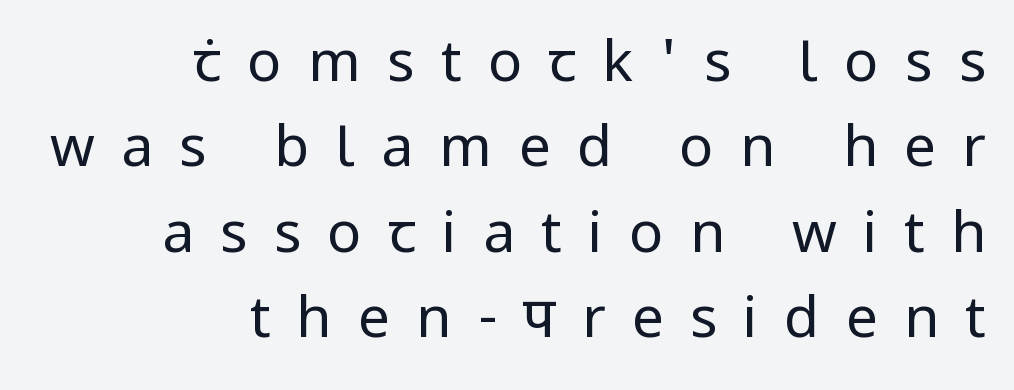
{"serif": "no", "italic": "no", "bold": "no", "weight": "regular", "width": "normal", "stroke_contrast": "low", "x_height": "medium", "monospaced": "no", "underline": "no", "align": "right", "line_spacing": "normal", "line_spacing_ratio": 1.5, "letter_spacing": "wide", "letter_spacing_em": 0.46, "glyph_px": 57}
